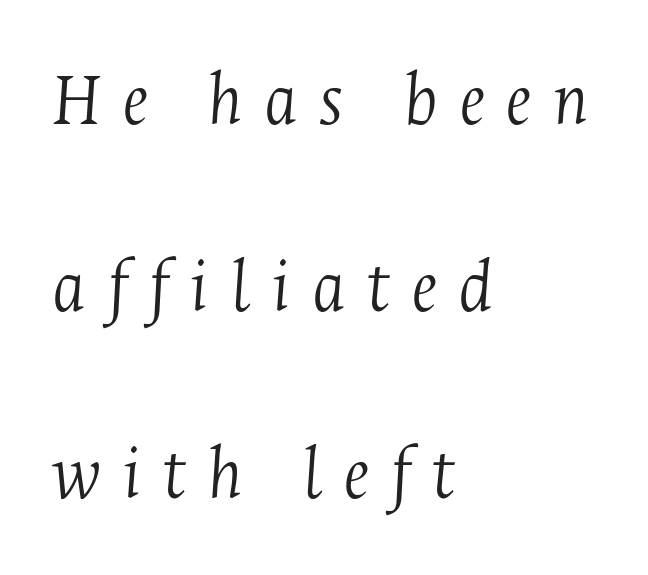
Designer's note — italics engaged. This rendering widens character spacing well past its baseline value. Leftover space on each line is placed entirely after the last word. The passage shown is typed in a proportional face where columns would drift. A typesetter would label this face a serif. A light-to-regular cut is what we see here.
